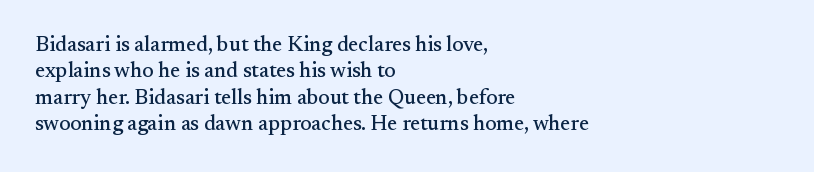
The image shows 21 px text type, upright; set left-aligned, normal line spacing (1.26x), normal letter spacing, not underlined.
